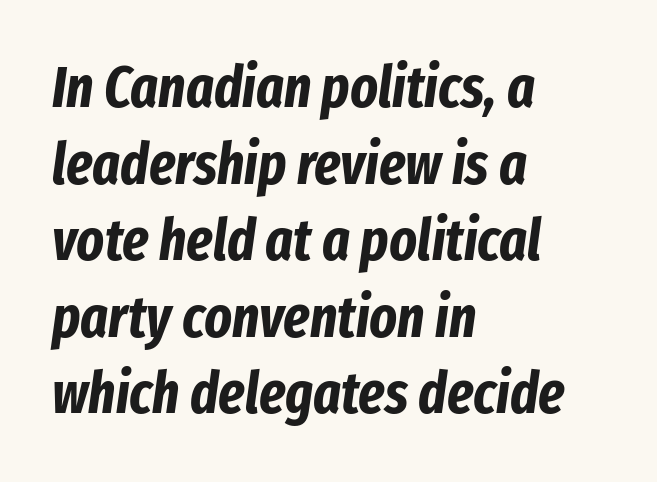
Q: Is the text bold? A: Yes.
Q: Is the text italic (slanted)? A: Yes, it leans right by about 8 degrees.
Q: Is the text underlined? A: No.
Q: How is the paragraph aligned? A: Left-aligned.
Q: Is the spacing between letters normal or unusually wide? A: Normal.
Q: Is the spacing between lines tight, normal or loose? A: Normal.
Q: Width (condensed, normal, or wide)? A: Condensed.
Q: Stroke contrast? A: Low.
Q: x-height? A: Medium.
Q: Monospaced? A: No.
